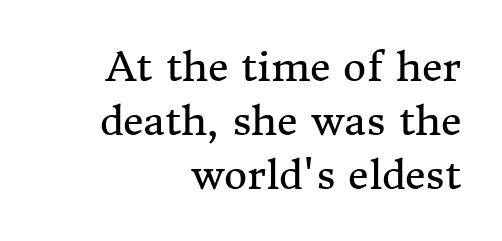
The string is rendered with underlining switched off. Ordinary non-slanted type is in use. No chunkiness to these letters — they're not bold. Baseline-to-baseline distance is the conventional proportion of letter height.
